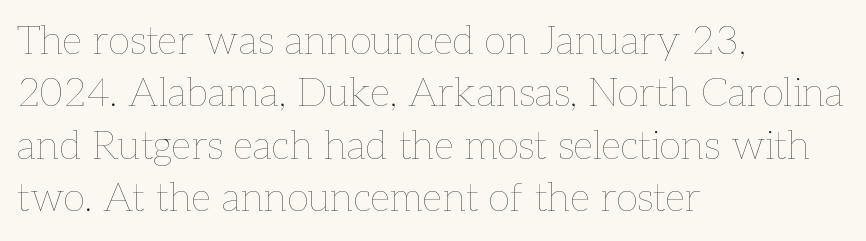
The image shows 40 px thin type, upright; set left-aligned, normal line spacing (1.31x), normal letter spacing, not underlined; low stroke contrast and a medium x-height.
